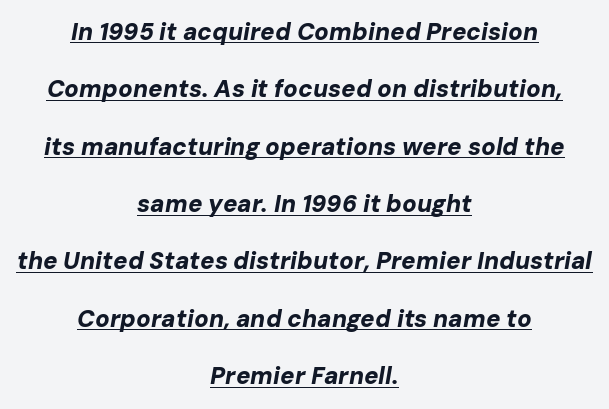
{"italic": "yes", "lean": "right", "slant_degrees": 10, "bold": "yes", "underline": "yes", "align": "center", "line_spacing": "loose", "line_spacing_ratio": 2.39, "letter_spacing": "normal", "letter_spacing_em": 0.0, "glyph_px": 24}
